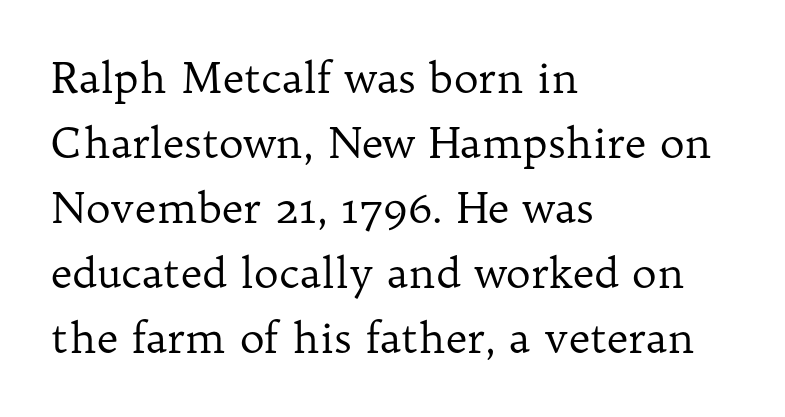
The image shows 42 px regular-weight serif type, upright; set left-aligned, normal line spacing (1.55x), normal letter spacing, not underlined; low stroke contrast and a medium x-height.
